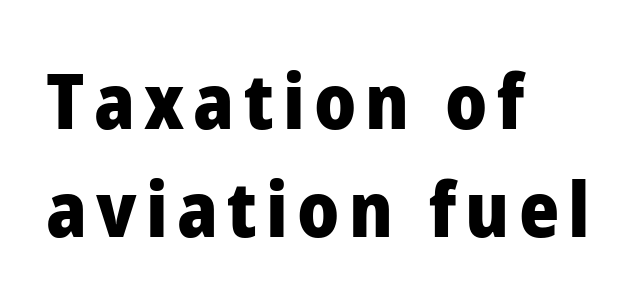
The lines are quadded left. This sample uses a sans-serif face. Leading: standard. Each letter keeps its own natural width here, so spacing adapts to shape. Anything drawn beneath the words? Only blank space.
